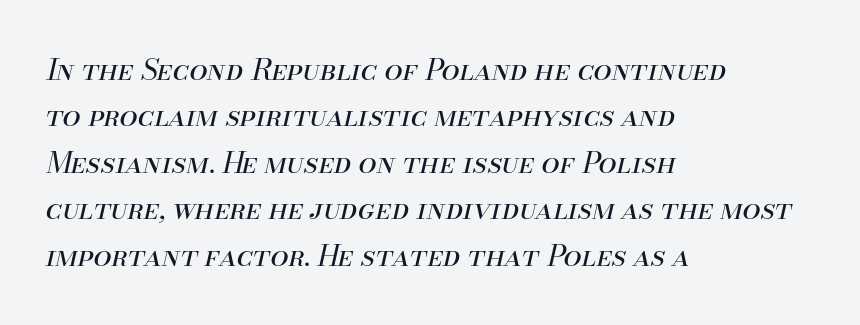
The image shows 29 px regular-weight type, italic (leaning right); set left-aligned, normal line spacing (1.6x), normal letter spacing, not underlined; medium stroke contrast and a small x-height.
